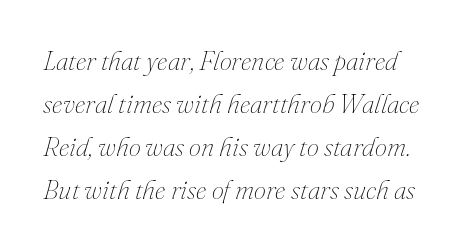
Q: Is the text bold? A: No.
Q: Is the text italic (slanted)? A: Yes, it leans right by about 16 degrees.
Q: Is the text underlined? A: No.
Q: Is the spacing between letters normal or unusually wide? A: Normal.
Q: Is the spacing between lines tight, normal or loose? A: Normal.
